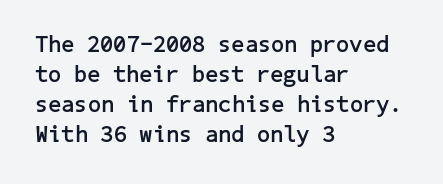
{"italic": "no", "bold": "yes", "underline": "no", "align": "left", "line_spacing": "normal", "line_spacing_ratio": 1.31, "letter_spacing": "normal", "letter_spacing_em": 0.0, "glyph_px": 23}
